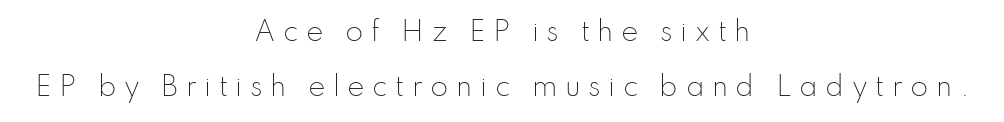
{"italic": "no", "bold": "no", "underline": "no", "align": "center", "line_spacing": "loose", "line_spacing_ratio": 2.13, "letter_spacing": "wide", "letter_spacing_em": 0.29, "glyph_px": 26}
